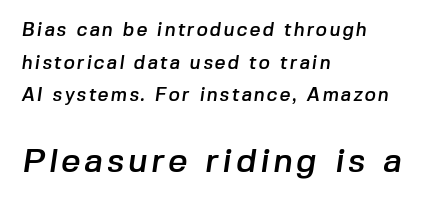
{"serif": "no", "width": "normal", "stroke_contrast": "low", "x_height": "medium", "monospaced": "no", "underline": "no", "align": "left", "line_spacing_ratio": 1.72, "larger_block": "second", "size_ratio": 1.79, "glyph_px": 34}
